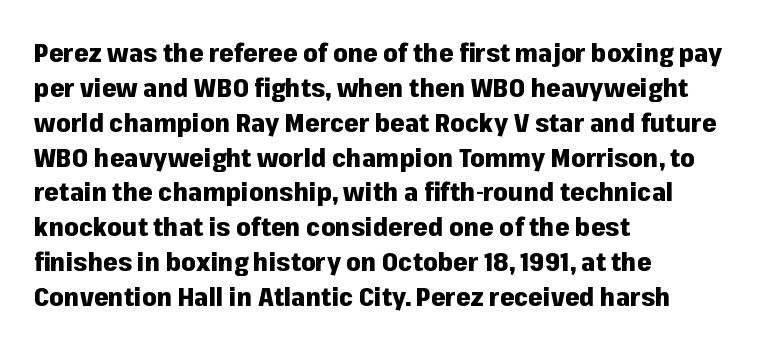
The image shows 26 px bold type, upright; set left-aligned, normal line spacing (1.34x), normal letter spacing, not underlined.
